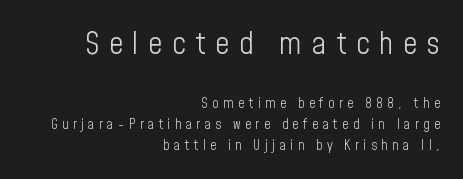
The image shows 31 px light, condensed sans-serif type, upright; set right-aligned, normal line spacing (1.49x), unusually wide letter spacing (+0.31 em), not underlined; the first (top) block is 2.21x larger; low stroke contrast and a medium x-height.
